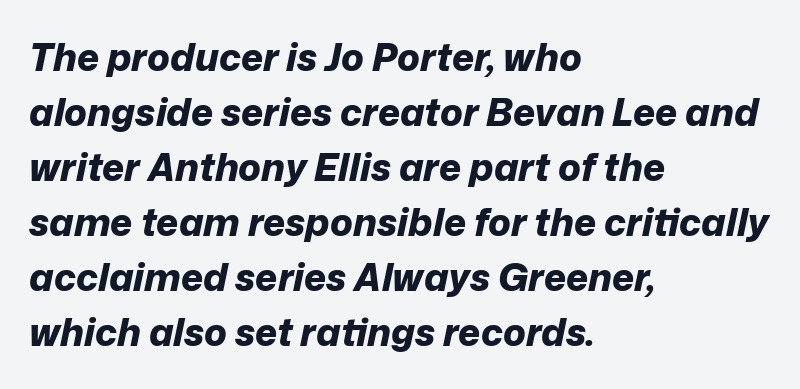
Compared with an ordinary text face, these strokes are far heavier — a full bold. The string is rendered with underlining switched off. Honestly, the letter spacing is just normal — you wouldn't notice it. The text carries the slant typical of an italic or oblique font.
